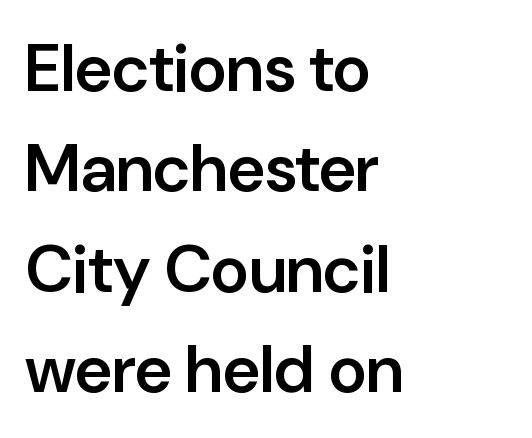
{"serif": "no", "italic": "no", "bold": "semi", "weight": "semibold", "width": "normal", "stroke_contrast": "low", "x_height": "medium", "monospaced": "no", "underline": "no", "align": "left", "line_spacing": "normal", "line_spacing_ratio": 1.52, "letter_spacing": "normal", "letter_spacing_em": 0.0, "glyph_px": 66}
